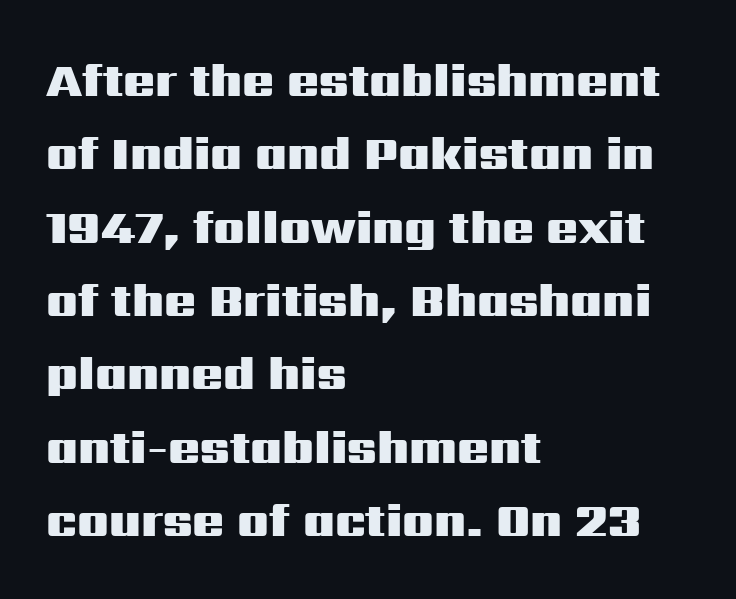
The image shows 47 px heavy, wide sans-serif type, upright; set left-aligned, normal line spacing (1.56x), normal letter spacing, not underlined; medium stroke contrast and a medium x-height.
